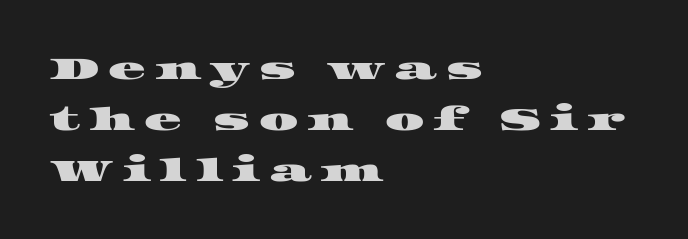
The image shows 31 px wide serif type; set left-aligned, normal line spacing (1.64x), unusually wide letter spacing (+0.29 em), not underlined; high stroke contrast and a large x-height.
